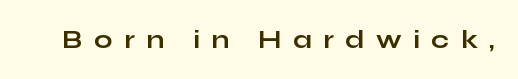
Designer's note — italics off, roman on. How are the letters spaced? Widely, with obvious added tracking. Descenders hang freely into open space. This is heavy type, rendered in bold.
